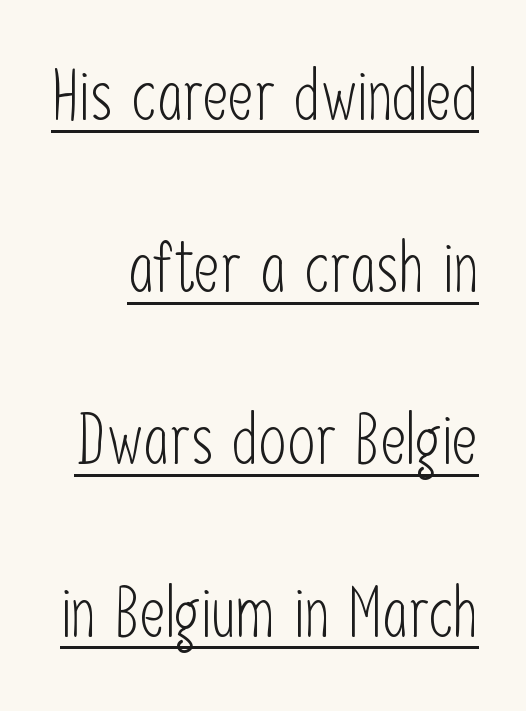
The image shows 70 px light, condensed sans-serif type, upright; set loose line spacing (2.46x), normal letter spacing, underlined; low stroke contrast and a medium x-height.
